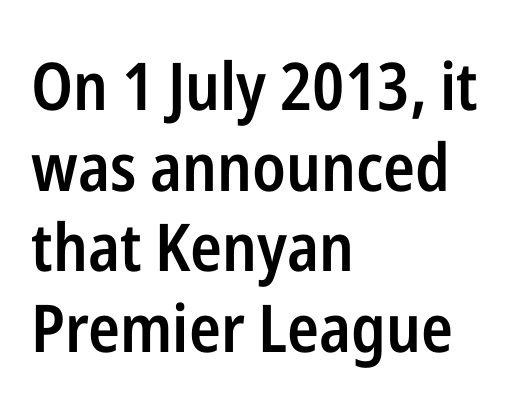
The image shows 66 px semibold, condensed sans-serif type, upright; set left-aligned, line spacing 1.22x, normal letter spacing, not underlined; low stroke contrast and a medium x-height.
